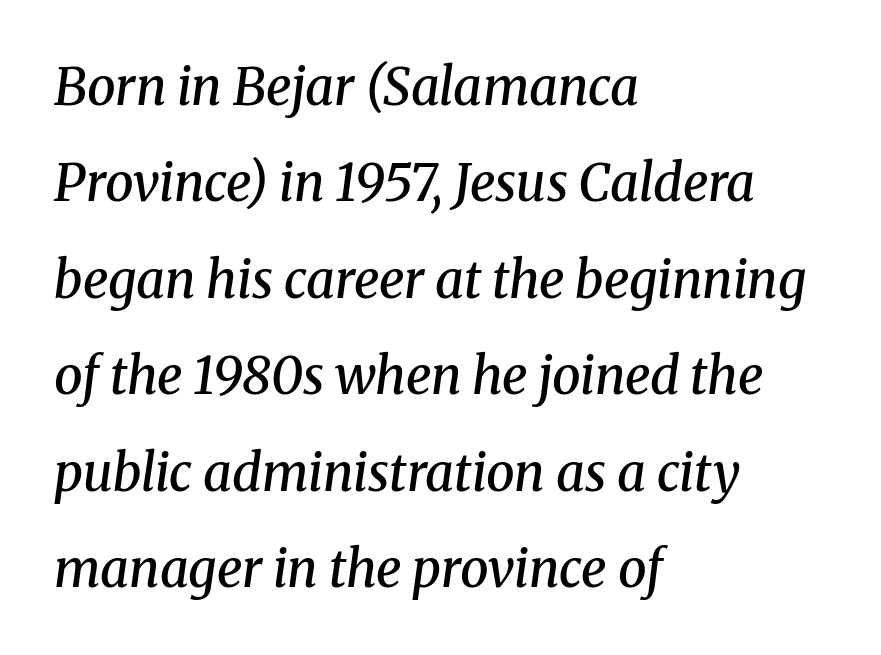
Line starts are locked; line ends wander. There's an unmistakable incline to the writing here. Each glyph is drawn with semibold strokes, heavier than normal yet not fully bold. Character widths vary here, with narrow letters taking less room than wide ones.
